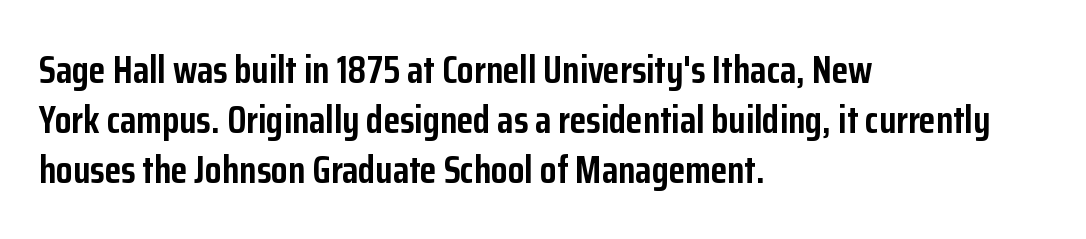
Q: Is the text bold? A: Yes.
Q: Is the text italic (slanted)? A: No, it is upright.
Q: Is the typeface a serif or a sans-serif typeface? A: Sans-serif.
Q: Is the text underlined? A: No.
Q: How is the paragraph aligned? A: Left-aligned.
Q: Is the spacing between letters normal or unusually wide? A: Normal.
Q: Is the spacing between lines tight, normal or loose? A: Normal.
Q: Width (condensed, normal, or wide)? A: Condensed.
Q: Stroke contrast? A: Low.
Q: x-height? A: Medium.
Q: Monospaced? A: No.
